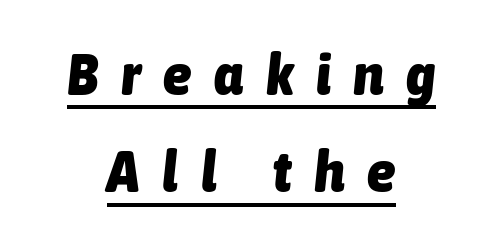
{"italic": "yes", "lean": "right", "slant_degrees": 6, "bold": "yes", "weight": "heavy", "width": "condensed", "stroke_contrast": "low", "x_height": "medium", "monospaced": "no", "underline": "yes", "align": "center", "line_spacing": "normal", "line_spacing_ratio": 1.68, "letter_spacing": "wide", "letter_spacing_em": 0.39, "glyph_px": 58}
